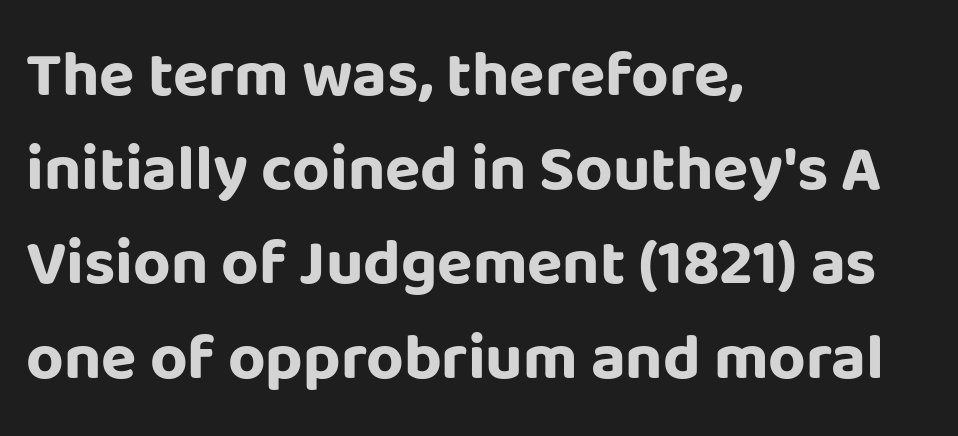
Q: Is the text bold? A: Yes.
Q: Is the text italic (slanted)? A: No, it is upright.
Q: Is the typeface a serif or a sans-serif typeface? A: Sans-serif.
Q: Is the text underlined? A: No.
Q: How is the paragraph aligned? A: Left-aligned.
Q: Is the spacing between letters normal or unusually wide? A: Normal.
Q: Is the spacing between lines tight, normal or loose? A: Normal.
Q: Width (condensed, normal, or wide)? A: Normal.
Q: Stroke contrast? A: Low.
Q: x-height? A: Large.
Q: Monospaced? A: No.
